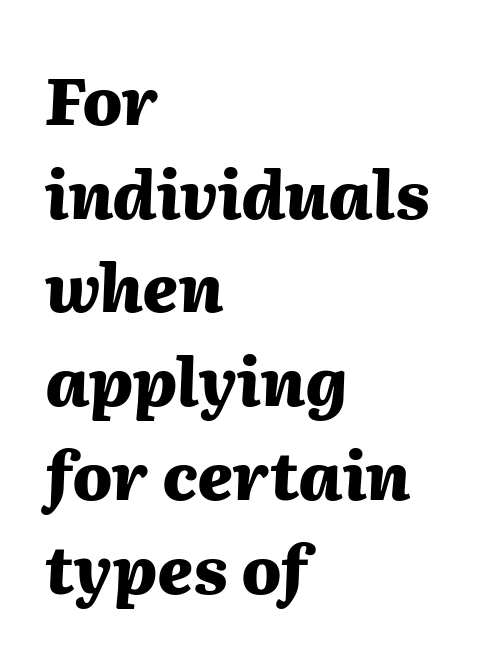
{"italic": "yes", "lean": "right", "slant_degrees": 2, "bold": "yes", "weight": "heavy", "width": "normal", "stroke_contrast": "medium", "x_height": "medium", "monospaced": "no", "underline": "no", "align": "left", "line_spacing": "normal", "line_spacing_ratio": 1.42, "letter_spacing": "normal", "letter_spacing_em": 0.0, "glyph_px": 66}
